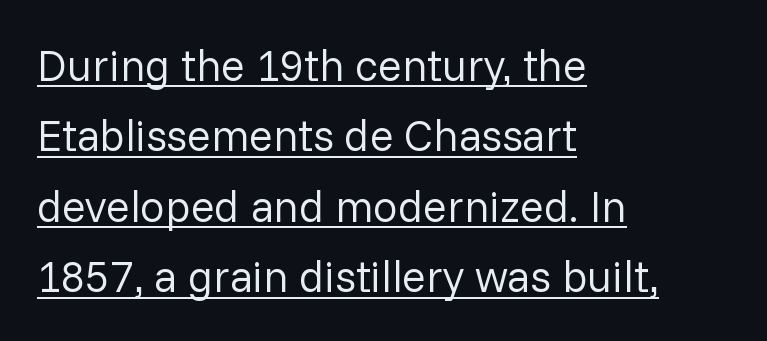
Is there an underline? Yes — a line sits under the letters. Compared with a centered layout, this one pins lines to the left instead. Is the type heavy? It reads as light-to-regular instead. You can tell it's not italic because the verticals are truly vertical.
